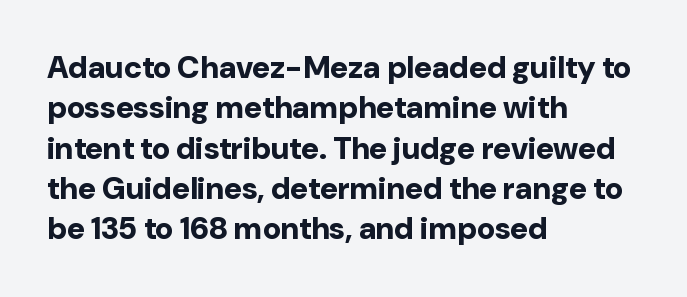
Q: Is the text bold? A: Yes.
Q: Is the text italic (slanted)? A: No, it is upright.
Q: Is the typeface a serif or a sans-serif typeface? A: Sans-serif.
Q: Is the text underlined? A: No.
Q: How is the paragraph aligned? A: Left-aligned.
Q: Is the spacing between letters normal or unusually wide? A: Normal.
Q: Is the spacing between lines tight, normal or loose? A: Normal.
Q: Width (condensed, normal, or wide)? A: Normal.
Q: Stroke contrast? A: Low.
Q: x-height? A: Medium.
Q: Monospaced? A: No.
